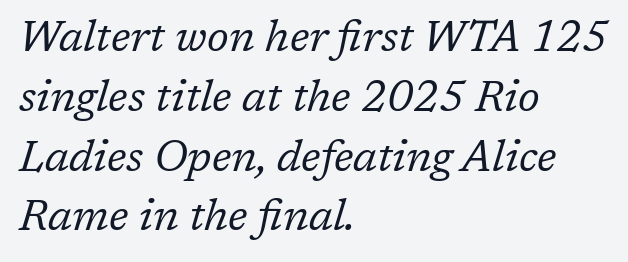
{"serif": "yes", "italic": "yes", "lean": "right", "slant_degrees": 17, "bold": "no", "weight": "regular", "width": "normal", "stroke_contrast": "low", "x_height": "medium", "monospaced": "no", "underline": "no", "align": "left", "line_spacing": "normal", "line_spacing_ratio": 1.39, "letter_spacing": "normal", "letter_spacing_em": 0.0, "glyph_px": 43}
